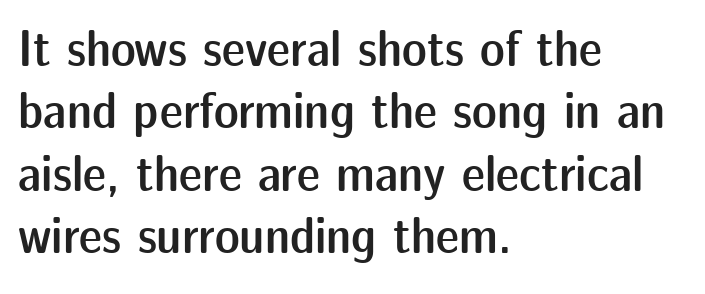
The image shows 52 px semibold sans-serif type, upright; set left-aligned, line spacing 1.2x, normal letter spacing, not underlined; low stroke contrast and a medium x-height.
